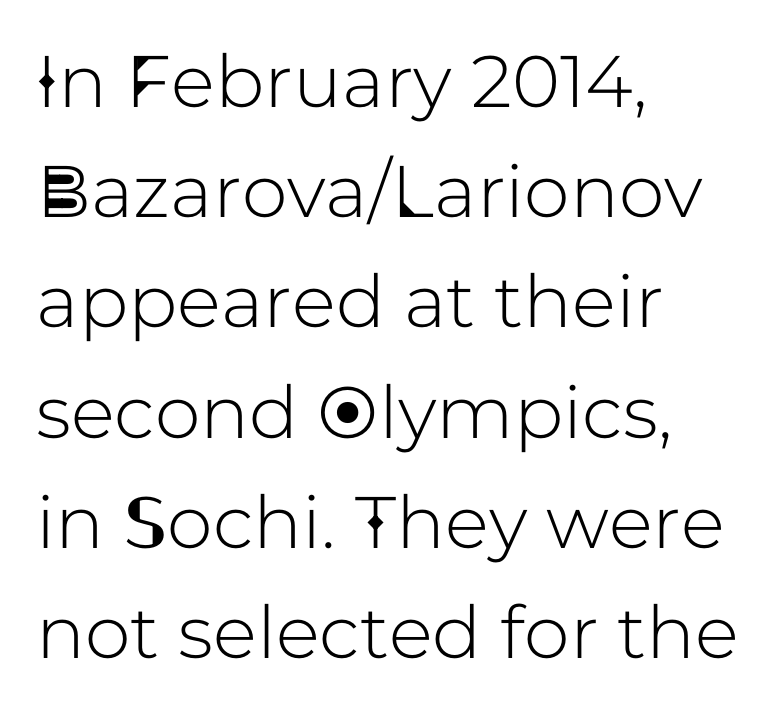
Vertical strokes here are truly vertical. One glance says typical: line gaps are just what's usual. The space beneath each line is pristine and unruled. The letters carry no serifs — their stems end cleanly without finishing strokes. You could not count columns in this text — the font is proportionally spaced. These lines keep a tight, regular rhythm from letter to letter.
